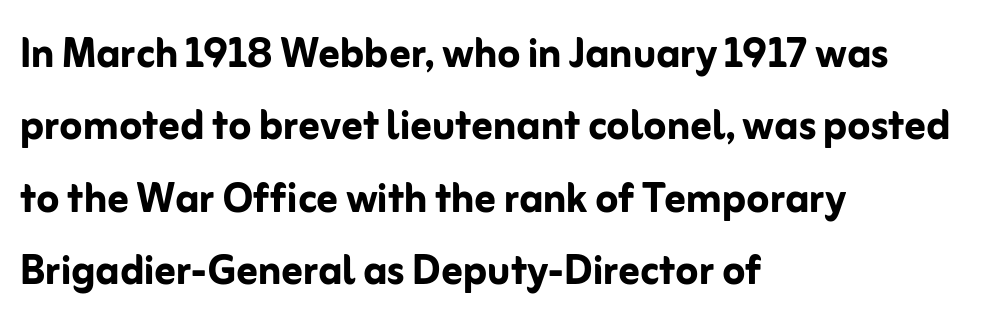
{"serif": "no", "italic": "no", "bold": "yes", "weight": "semibold", "width": "normal", "stroke_contrast": "low", "x_height": "medium", "monospaced": "no", "underline": "no", "align": "left", "line_spacing": "normal", "line_spacing_ratio": 1.39, "letter_spacing": "normal", "letter_spacing_em": 0.0, "glyph_px": 52}
